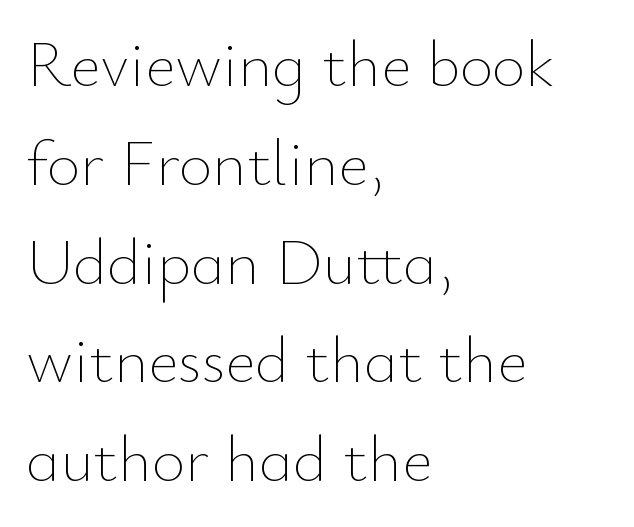
The image shows 65 px thin type, upright; set left-aligned, normal line spacing (1.52x), normal letter spacing, not underlined; low stroke contrast and a small x-height.
